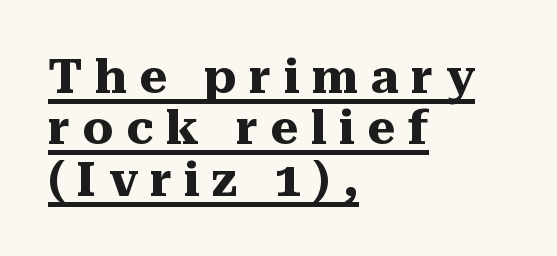
Characters follow at a spacing far wider than the type designer built in. The axis of the letterforms is exactly vertical. The font family rendered here belongs to the serif group. Every letter is thick-stroked: bold, no question.
